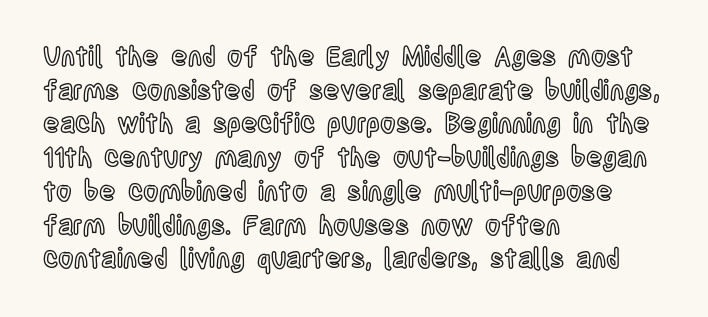
{"italic": "no", "underline": "no", "align": "left", "line_spacing": "normal", "line_spacing_ratio": 1.25, "letter_spacing": "normal", "letter_spacing_em": 0.0, "glyph_px": 27}
